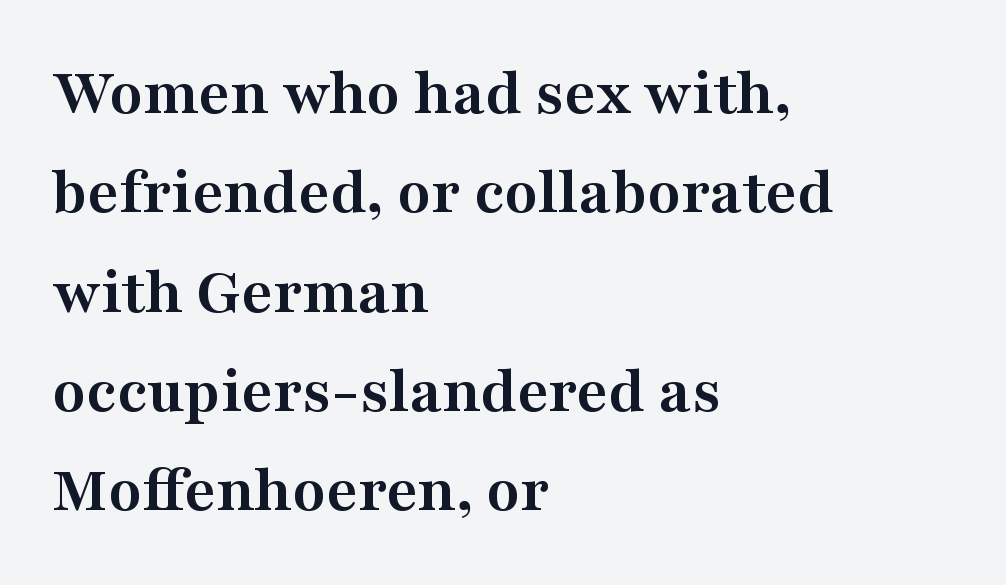
Varying glyph widths throughout — classic text-font behaviour. Default kerning and tracking; the words read as compact shapes. Students, this is bold: see how much ink each stroke carries. Underline: absent. Regarding leading, the lines here are spaced in the standard way. Posture: upright roman.
